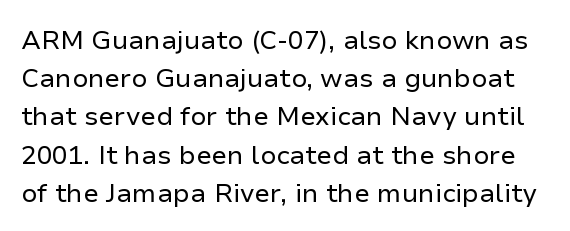
The image shows 26 px text type, upright; set normal line spacing (1.47x), normal letter spacing, not underlined.
